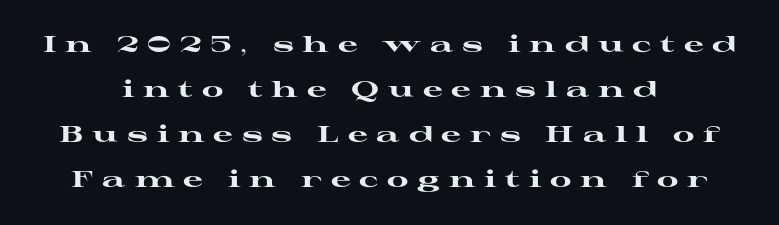
Q: Is the text bold? A: Yes.
Q: Is the text italic (slanted)? A: No, it is upright.
Q: Is the text underlined? A: No.
Q: How is the paragraph aligned? A: Centered.
Q: Is the spacing between letters normal or unusually wide? A: Unusually wide.
Q: Is the spacing between lines tight, normal or loose? A: Loose.
